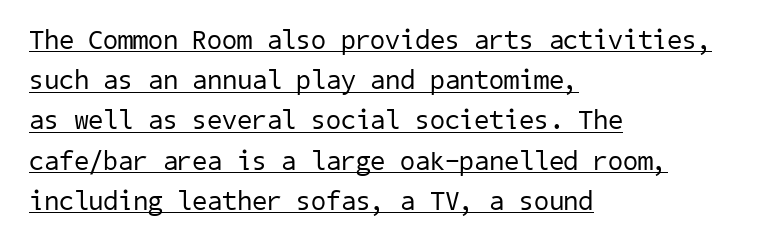
The image shows 27 px text type; set left-aligned, normal line spacing (1.49x), normal letter spacing, underlined.
